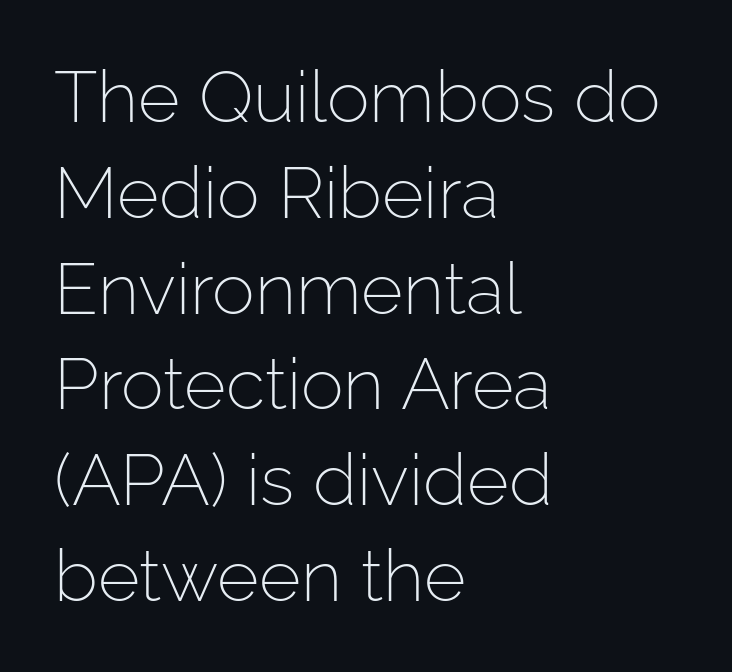
The image shows 72 px light sans-serif type, upright; set left-aligned, normal line spacing (1.33x), normal letter spacing, not underlined; low stroke contrast and a medium x-height.
